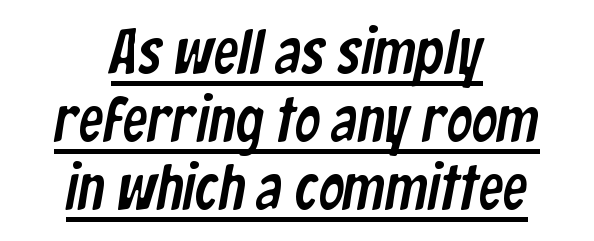
{"serif": "no", "width": "condensed", "stroke_contrast": "low", "x_height": "medium", "monospaced": "no", "underline": "yes", "align": "center", "line_spacing": "tight", "line_spacing_ratio": 1.08, "letter_spacing": "normal", "letter_spacing_em": 0.0, "glyph_px": 63}
